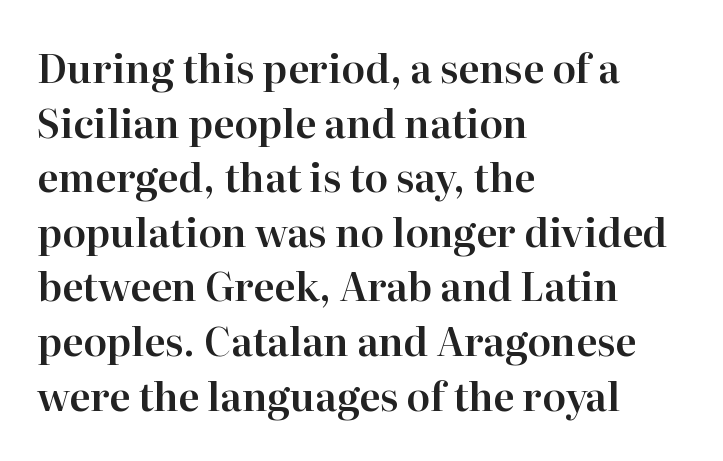
Old-style or modern, the face here clearly has serifs. Letter spacing: default. The line-height multiplier appears to be the usual default. Is the block centered? No — it sits flush against the left margin.
